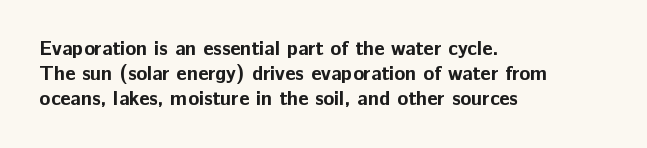
Q: Is the text bold? A: Yes.
Q: Is the text italic (slanted)? A: No, it is upright.
Q: Is the text underlined? A: No.
Q: How is the paragraph aligned? A: Left-aligned.
Q: Is the spacing between letters normal or unusually wide? A: Normal.
Q: Is the spacing between lines tight, normal or loose? A: Normal.
